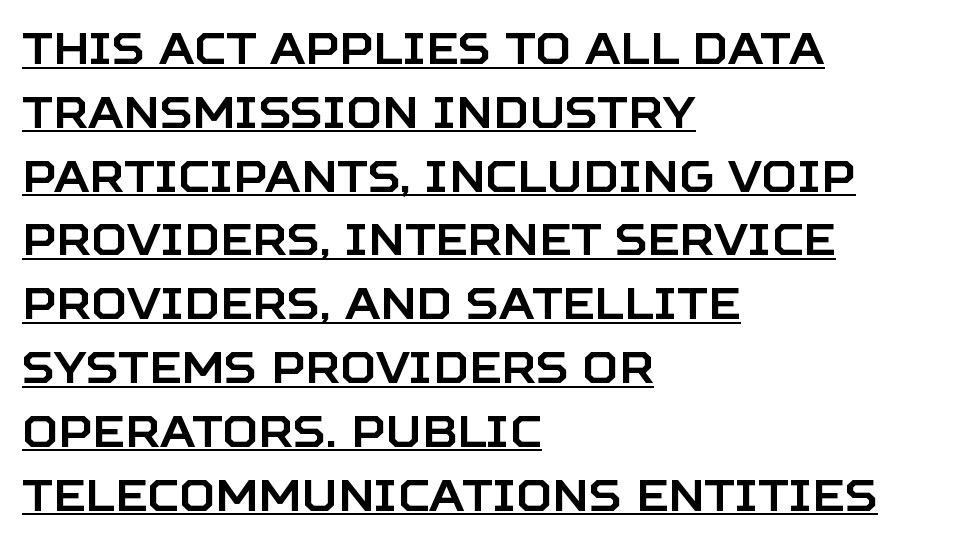
{"serif": "no", "italic": "no", "width": "normal", "stroke_contrast": "low", "x_height": "large", "monospaced": "no", "underline": "yes", "align": "left", "line_spacing": "normal", "line_spacing_ratio": 1.45, "letter_spacing": "normal", "letter_spacing_em": 0.0, "glyph_px": 44}
